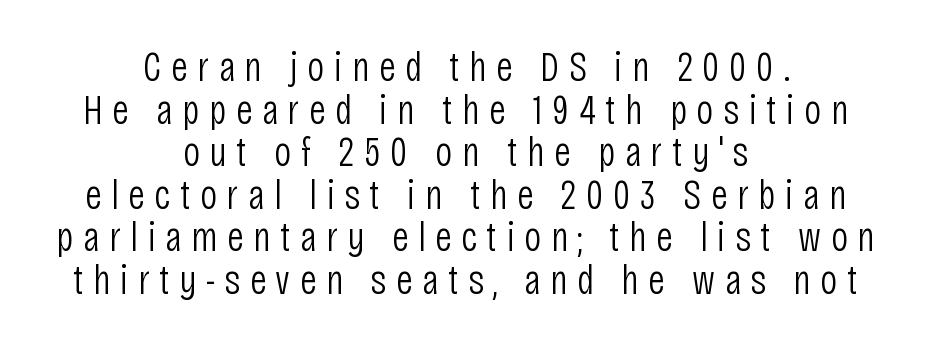
The rendering uses natural spacing where letterforms have individual widths. Italic? Not at all — the glyphs are vertical. Whoever set this chose condensed vertical rhythm over breathing room. Stroke terminals: plain, sans-serif.
